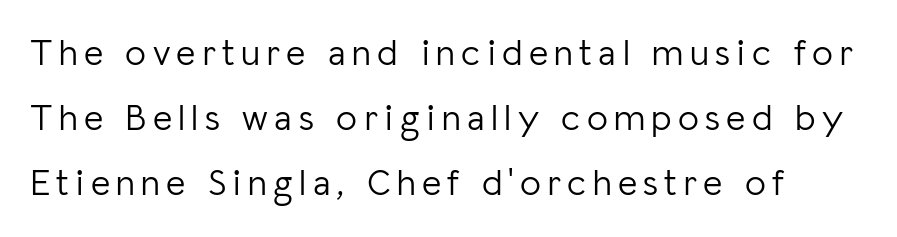
{"serif": "no", "italic": "no", "bold": "no", "weight": "light", "width": "normal", "stroke_contrast": "low", "x_height": "medium", "monospaced": "no", "underline": "no", "line_spacing_ratio": 1.76, "glyph_px": 37}
